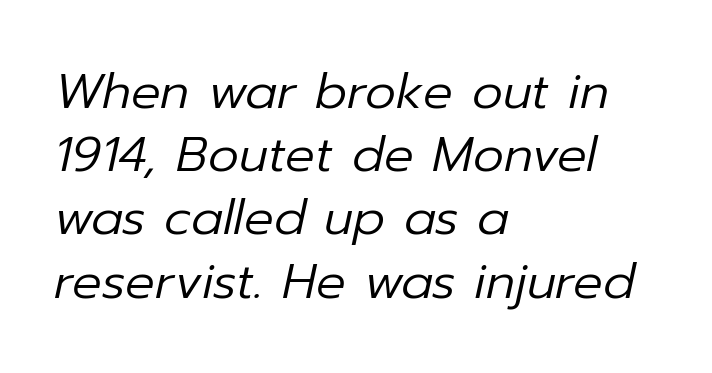
The image shows 49 px regular-weight type, italic (leaning right); set left-aligned, normal line spacing (1.29x), normal letter spacing, not underlined; low stroke contrast and a medium x-height.
